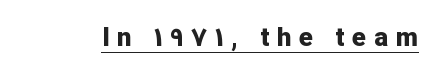
The image shows 26 px bold type, upright; set unusually wide letter spacing (+0.3 em), underlined.
